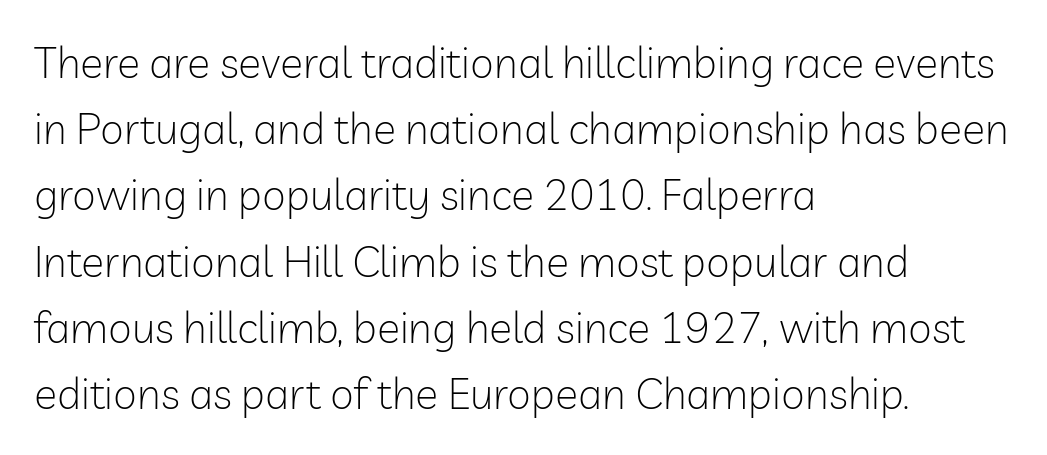
{"serif": "no", "italic": "no", "bold": "no", "weight": "light", "width": "normal", "stroke_contrast": "low", "x_height": "medium", "monospaced": "no", "underline": "no", "align": "left", "line_spacing": "normal", "line_spacing_ratio": 1.54, "letter_spacing": "normal", "letter_spacing_em": 0.0, "glyph_px": 43}
